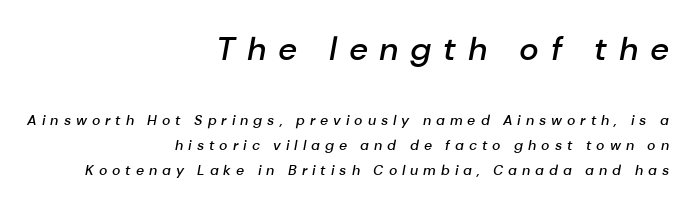
The image shows 33 px semibold type, italic (leaning right); set right-aligned, line spacing 1.76x, unusually wide letter spacing (+0.35 em), not underlined; the first (top) block is 2.36x larger; low stroke contrast and a medium x-height.
